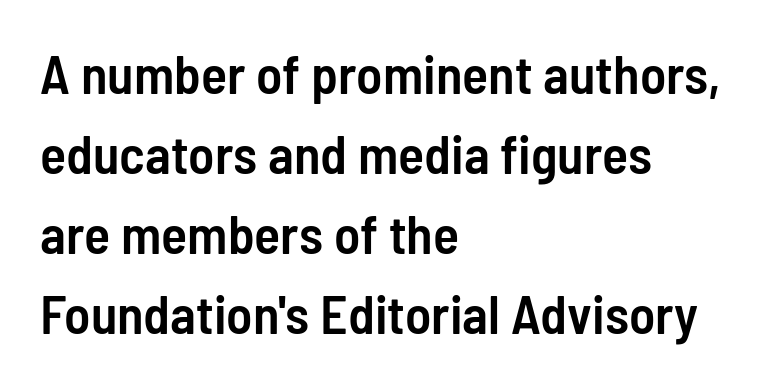
Each row of text sits above clean, open space. The lettering holds an erect, upright posture throughout. Font category for this specimen: sans-serif. One glance says typical: line gaps are just what's usual.
